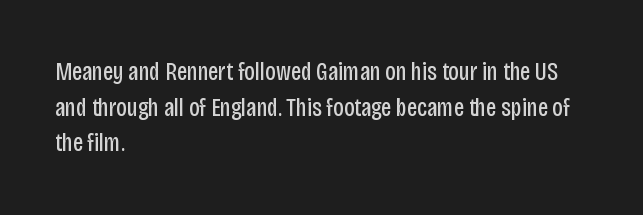
Q: Is the text bold? A: No.
Q: Is the text italic (slanted)? A: No, it is upright.
Q: Is the text underlined? A: No.
Q: How is the paragraph aligned? A: Left-aligned.
Q: Is the spacing between letters normal or unusually wide? A: Normal.
Q: Is the spacing between lines tight, normal or loose? A: Normal.
